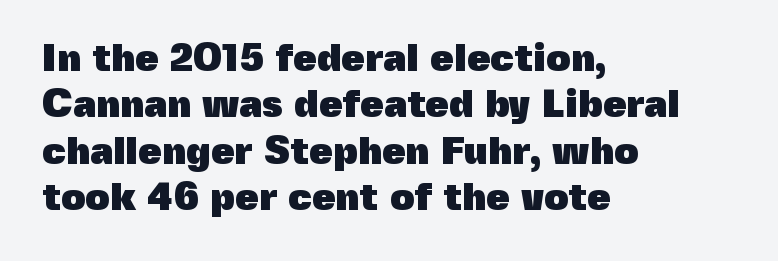
Every row of glyphs begins at an identical x-position on the left. Heavy-handed strokes throughout: this text is bold. Note the varied advance widths — an 'i' is clearly narrower than an 'm'. No extra tracking has been applied to these lines. Vertical strokes here are truly vertical. You can tell from the bare stems that sans-serif type was used.
